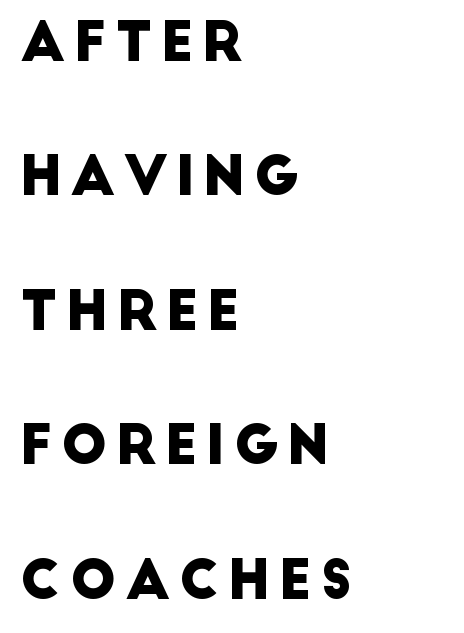
{"serif": "no", "width": "normal", "stroke_contrast": "low", "x_height": "large", "monospaced": "no", "underline": "no", "align": "left", "line_spacing": "loose", "line_spacing_ratio": 2.49, "glyph_px": 54}
